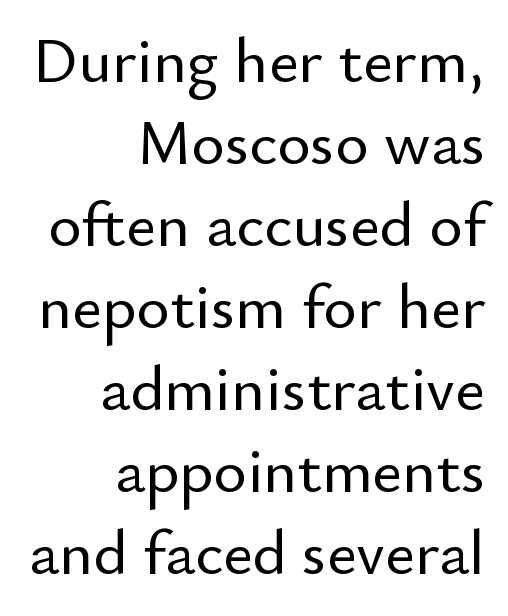
Q: Is the text italic (slanted)? A: No, it is upright.
Q: Is the typeface a serif or a sans-serif typeface? A: Sans-serif.
Q: Is the text underlined? A: No.
Q: How is the paragraph aligned? A: Right-aligned.
Q: Is the spacing between letters normal or unusually wide? A: Normal.
Q: Is the spacing between lines tight, normal or loose? A: Normal.
Q: Width (condensed, normal, or wide)? A: Normal.
Q: Stroke contrast? A: Low.
Q: x-height? A: Small.
Q: Monospaced? A: No.
